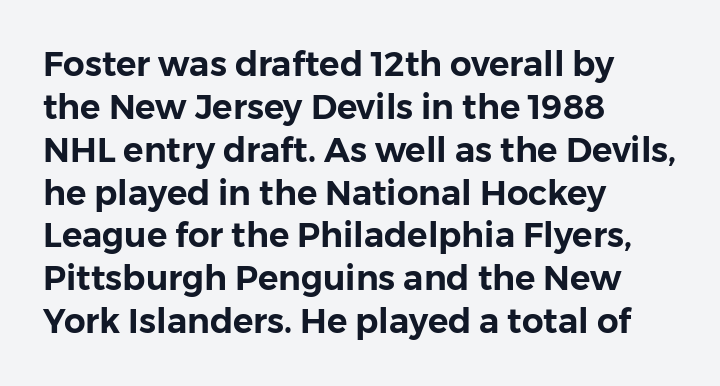
Q: Is the text italic (slanted)? A: No, it is upright.
Q: Is the typeface a serif or a sans-serif typeface? A: Sans-serif.
Q: Is the text underlined? A: No.
Q: How is the paragraph aligned? A: Left-aligned.
Q: Is the spacing between letters normal or unusually wide? A: Normal.
Q: Is the spacing between lines tight, normal or loose? A: Normal.
Q: Width (condensed, normal, or wide)? A: Normal.
Q: Stroke contrast? A: Low.
Q: x-height? A: Medium.
Q: Monospaced? A: No.
